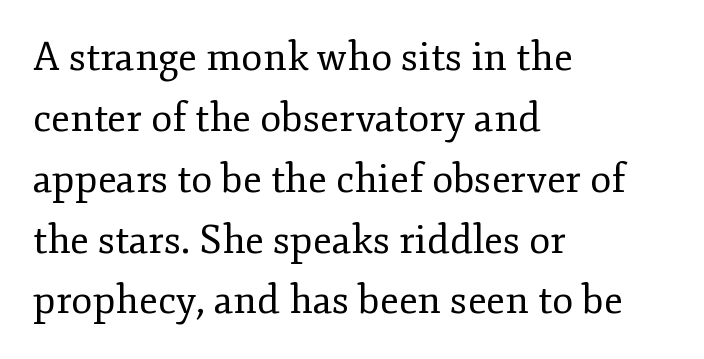
{"serif": "yes", "italic": "no", "bold": "no", "weight": "regular", "width": "normal", "stroke_contrast": "low", "x_height": "small", "monospaced": "no", "underline": "no", "align": "left", "line_spacing": "normal", "line_spacing_ratio": 1.56, "letter_spacing": "normal", "letter_spacing_em": 0.0, "glyph_px": 39}
